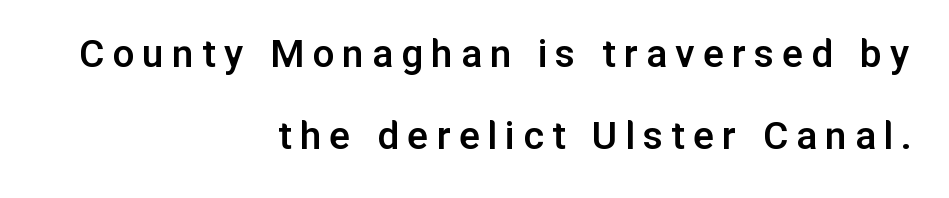
{"serif": "no", "italic": "no", "bold": "semi", "weight": "semibold", "width": "normal", "stroke_contrast": "low", "x_height": "medium", "monospaced": "no", "underline": "no", "align": "right", "line_spacing_ratio": 1.87, "glyph_px": 44}
